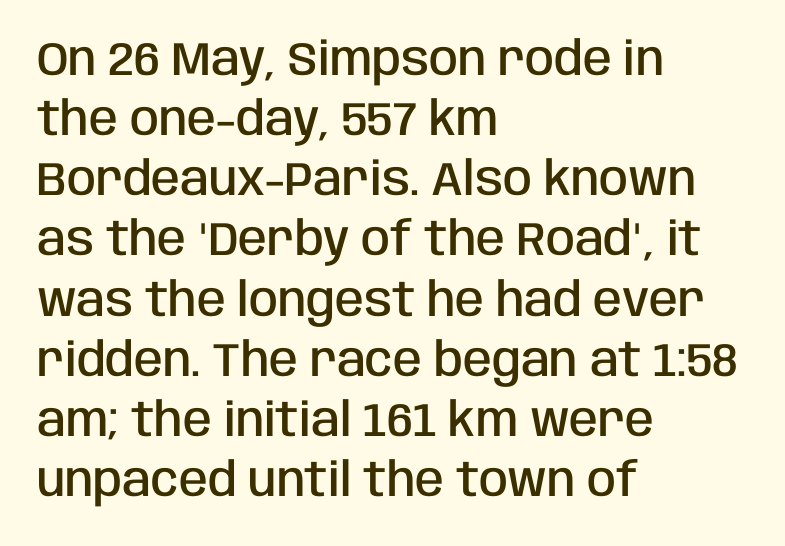
The image shows 47 px semibold, condensed sans-serif type, upright; set left-aligned, normal line spacing (1.28x), normal letter spacing, not underlined; low stroke contrast and a large x-height.
